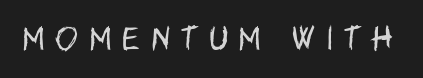
{"italic": "no", "bold": "no", "underline": "no", "letter_spacing": "wide", "letter_spacing_em": 0.43, "glyph_px": 27}
